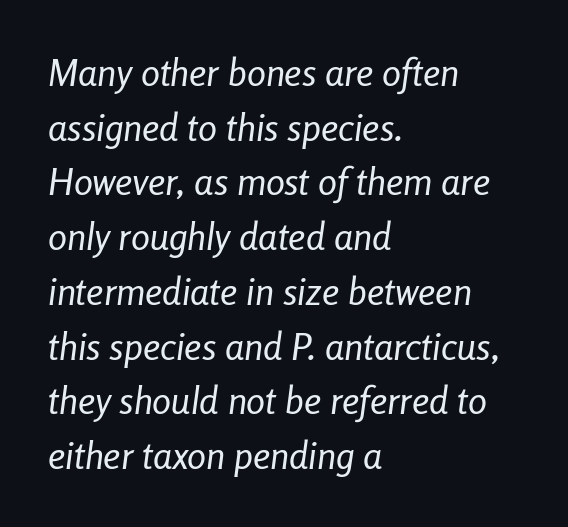
{"italic": "yes", "lean": "right", "slant_degrees": 8, "bold": "no", "weight": "regular", "width": "condensed", "stroke_contrast": "low", "x_height": "medium", "monospaced": "no", "underline": "no", "align": "left", "line_spacing": "normal", "line_spacing_ratio": 1.44, "letter_spacing": "normal", "letter_spacing_em": 0.0, "glyph_px": 38}
